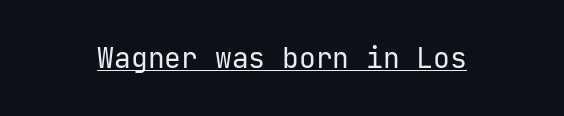
Q: Is the text bold? A: No.
Q: Is the text italic (slanted)? A: No, it is upright.
Q: Is the typeface a serif or a sans-serif typeface? A: Sans-serif.
Q: Is the text underlined? A: Yes.
Q: Is the spacing between letters normal or unusually wide? A: Normal.
Q: Width (condensed, normal, or wide)? A: Normal.
Q: Stroke contrast? A: Low.
Q: x-height? A: Medium.
